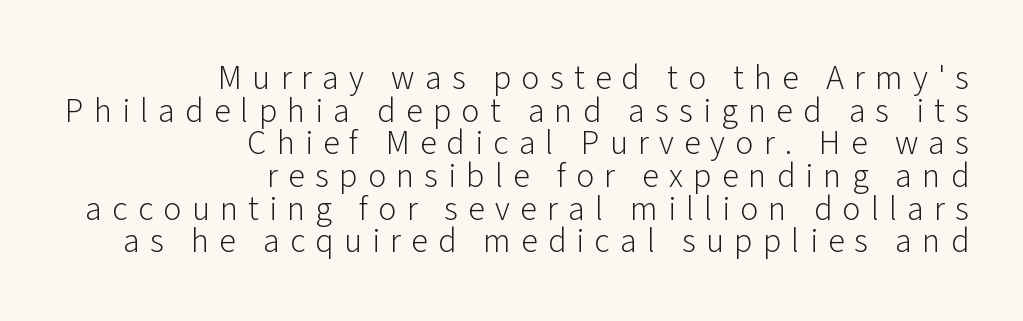
{"serif": "no", "italic": "no", "bold": "no", "weight": "light", "width": "normal", "stroke_contrast": "low", "x_height": "medium", "monospaced": "no", "underline": "no", "align": "right", "line_spacing": "tight", "line_spacing_ratio": 0.96, "letter_spacing": "wide", "letter_spacing_em": 0.3, "glyph_px": 34}
